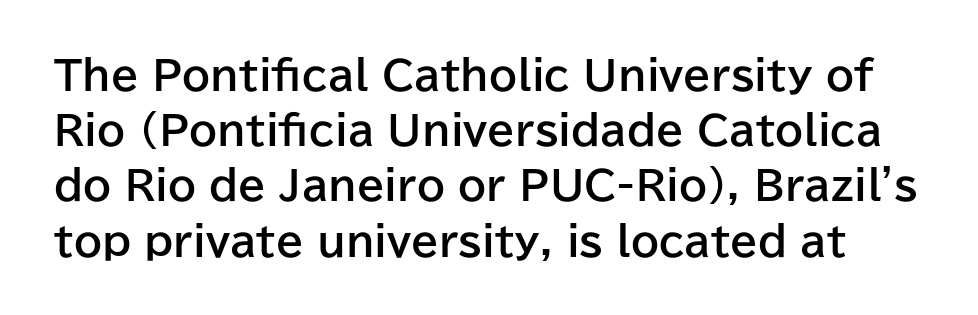
Interline gaps are of average width in this sample. Think of a printed novel: that variable character pitch is what you see here. The passage shown is not underscored anywhere. A typesetter would mark this as roman, not italic.
